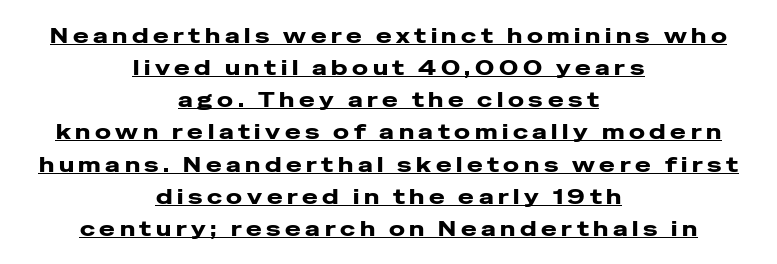
{"italic": "no", "underline": "yes", "align": "center", "line_spacing": "normal", "line_spacing_ratio": 1.53, "letter_spacing": "wide", "letter_spacing_em": 0.22, "glyph_px": 21}
